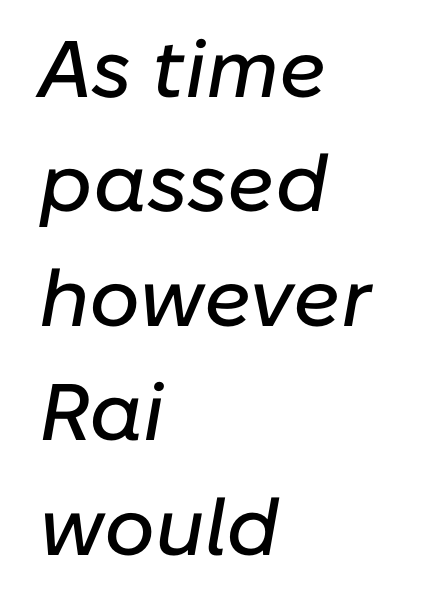
Inter-character spacing is left at the font's built-in metrics. A typesetter would call this proportional, since set widths differ per character. Layout note: lines flush left. The vertical gap from one line to the next is medium. Compared with ordinary roman type, these characters are visibly tilted.
